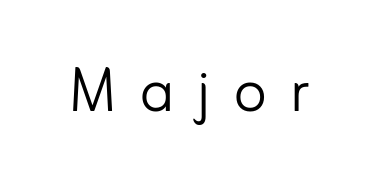
Q: Is the text bold? A: No.
Q: Is the text italic (slanted)? A: No, it is upright.
Q: Is the typeface a serif or a sans-serif typeface? A: Sans-serif.
Q: Is the text underlined? A: No.
Q: Is the spacing between letters normal or unusually wide? A: Unusually wide.
Q: Width (condensed, normal, or wide)? A: Normal.
Q: Stroke contrast? A: Low.
Q: x-height? A: Small.
Q: Monospaced? A: No.
